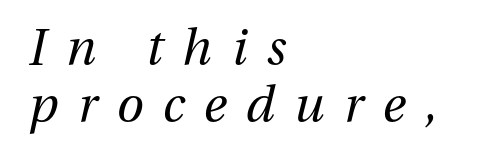
Q: Is the text bold? A: No.
Q: Is the text italic (slanted)? A: Yes, it leans right by about 13 degrees.
Q: Is the text underlined? A: No.
Q: How is the paragraph aligned? A: Left-aligned.
Q: Is the spacing between letters normal or unusually wide? A: Unusually wide.
Q: Width (condensed, normal, or wide)? A: Normal.
Q: Stroke contrast? A: Medium.
Q: x-height? A: Medium.
Q: Monospaced? A: No.
